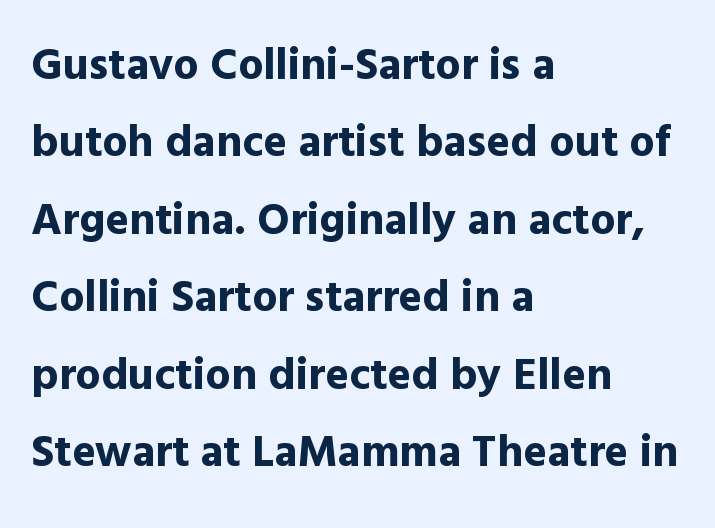
The image shows 45 px bold sans-serif type, upright; set left-aligned, line spacing 1.72x, normal letter spacing, not underlined; a medium x-height.
